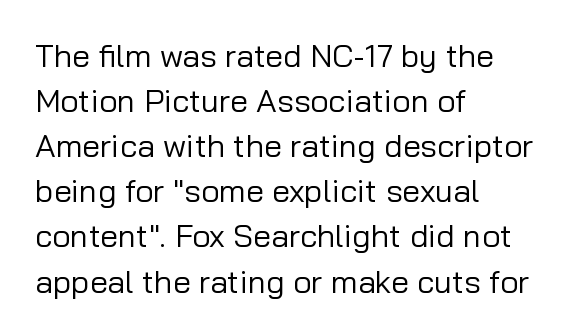
The image shows 32 px regular-weight sans-serif type, upright; set left-aligned, normal line spacing (1.41x), normal letter spacing, not underlined; low stroke contrast and a medium x-height.
